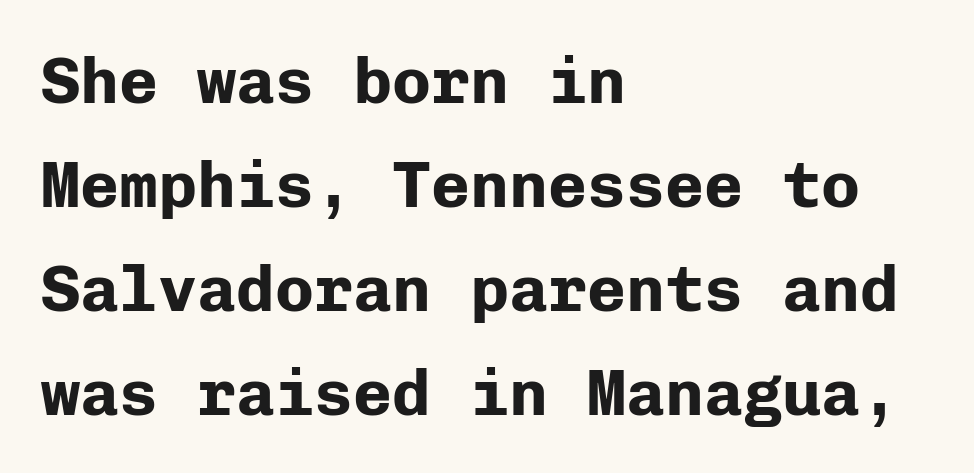
Q: Is the text bold? A: Yes.
Q: Is the text italic (slanted)? A: No, it is upright.
Q: Is the typeface a serif or a sans-serif typeface? A: Sans-serif.
Q: Is the text underlined? A: No.
Q: How is the paragraph aligned? A: Left-aligned.
Q: Is the spacing between letters normal or unusually wide? A: Normal.
Q: Is the spacing between lines tight, normal or loose? A: Normal.
Q: Width (condensed, normal, or wide)? A: Normal.
Q: Stroke contrast? A: Low.
Q: x-height? A: Medium.
Q: Monospaced? A: Yes.
